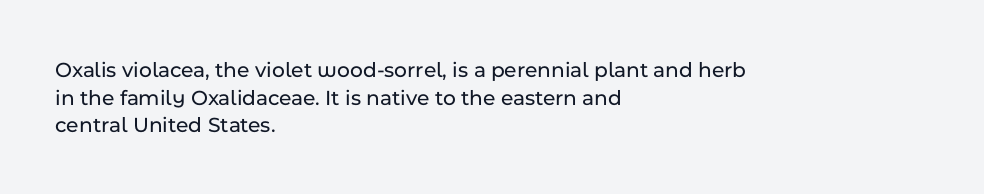
{"italic": "no", "underline": "no", "align": "left", "line_spacing": "normal", "line_spacing_ratio": 1.26, "letter_spacing": "normal", "letter_spacing_em": 0.0, "glyph_px": 22}
